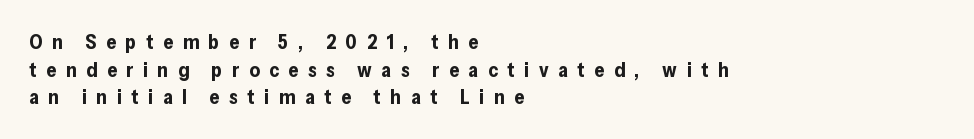
{"italic": "no", "bold": "yes", "underline": "no", "align": "left", "line_spacing": "normal", "line_spacing_ratio": 1.38, "letter_spacing": "wide", "letter_spacing_em": 0.48, "glyph_px": 20}
